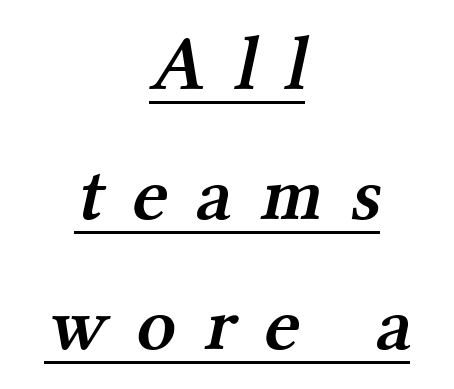
The lines sit at an ordinary, default distance from one another. These lines are rendered in a variable-pitch font. The passage shown has open, widely tracked lettering throughout. Students, this is semibold: more ink than regular, less than bold. Does the type have serifs? Yes, each stem ends in a small foot. Has an underline been added? It has.
